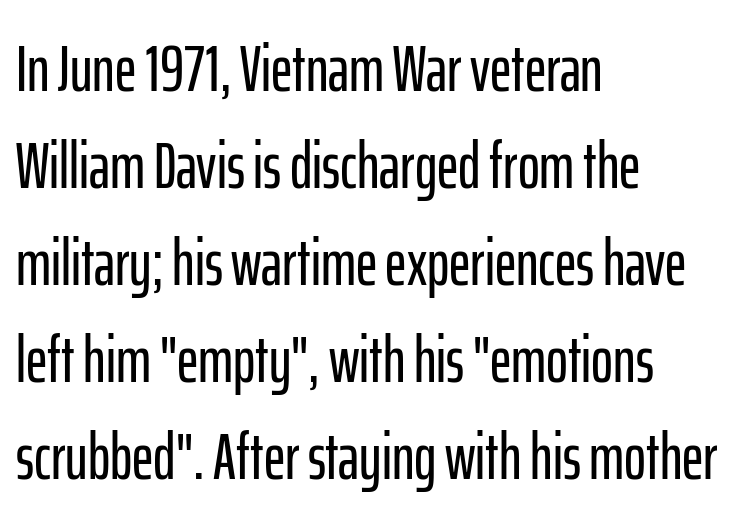
Q: Is the text italic (slanted)? A: No, it is upright.
Q: Is the typeface a serif or a sans-serif typeface? A: Sans-serif.
Q: Is the text underlined? A: No.
Q: How is the paragraph aligned? A: Left-aligned.
Q: Is the spacing between letters normal or unusually wide? A: Normal.
Q: Is the spacing between lines tight, normal or loose? A: Normal.
Q: Width (condensed, normal, or wide)? A: Condensed.
Q: Stroke contrast? A: Low.
Q: x-height? A: Medium.
Q: Monospaced? A: No.
